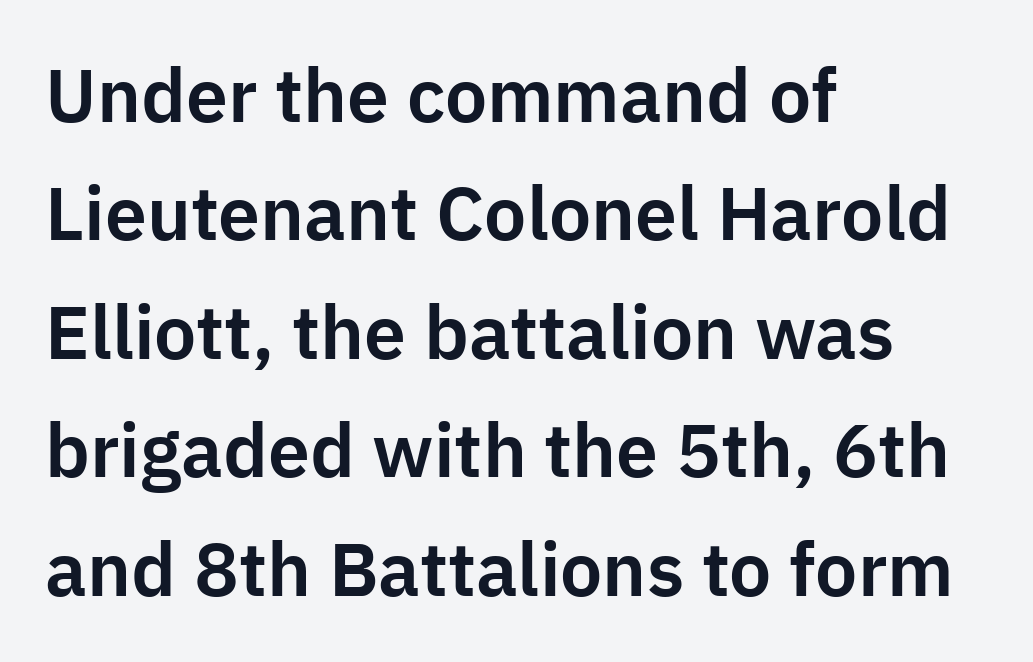
{"serif": "no", "italic": "no", "width": "normal", "stroke_contrast": "low", "x_height": "medium", "monospaced": "no", "underline": "no", "align": "left", "line_spacing": "normal", "line_spacing_ratio": 1.58, "letter_spacing": "normal", "letter_spacing_em": 0.0, "glyph_px": 75}
